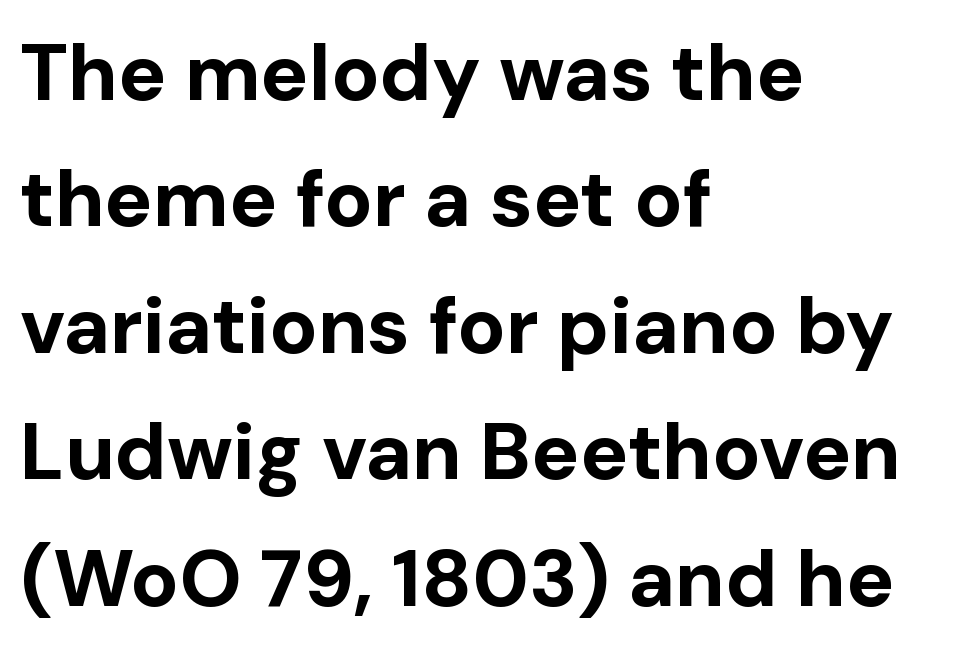
Q: Is the text bold? A: Yes.
Q: Is the text italic (slanted)? A: No, it is upright.
Q: Is the typeface a serif or a sans-serif typeface? A: Sans-serif.
Q: Is the text underlined? A: No.
Q: How is the paragraph aligned? A: Left-aligned.
Q: Is the spacing between letters normal or unusually wide? A: Normal.
Q: Is the spacing between lines tight, normal or loose? A: Normal.
Q: Width (condensed, normal, or wide)? A: Normal.
Q: Stroke contrast? A: Low.
Q: x-height? A: Medium.
Q: Monospaced? A: No.
